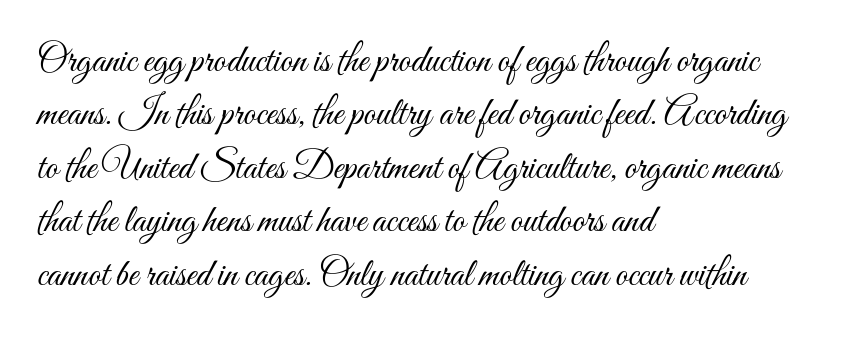
Q: Is the text bold? A: No.
Q: Is the text italic (slanted)? A: Yes.
Q: Is the text underlined? A: No.
Q: How is the paragraph aligned? A: Left-aligned.
Q: Is the spacing between letters normal or unusually wide? A: Normal.
Q: Is the spacing between lines tight, normal or loose? A: Normal.
Q: Width (condensed, normal, or wide)? A: Condensed.
Q: Stroke contrast? A: Medium.
Q: x-height? A: Small.
Q: Monospaced? A: No.
